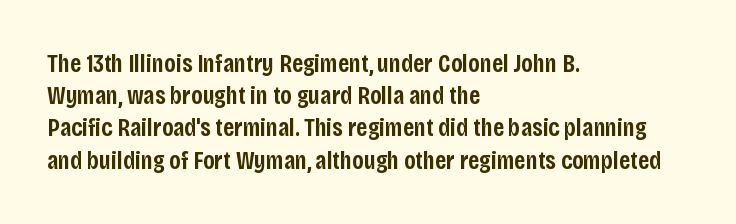
The image shows 26 px text type, upright; set left-aligned, line spacing 1.24x, normal letter spacing, not underlined.
